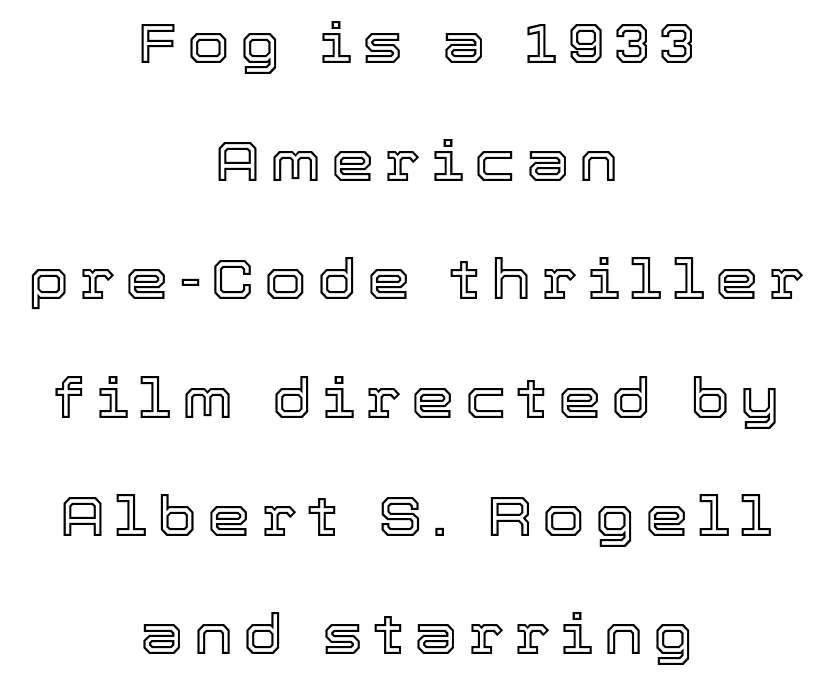
{"italic": "no", "width": "normal", "x_height": "medium", "monospaced": "no", "underline": "no", "align": "center", "line_spacing": "loose", "line_spacing_ratio": 2.15, "glyph_px": 55}
